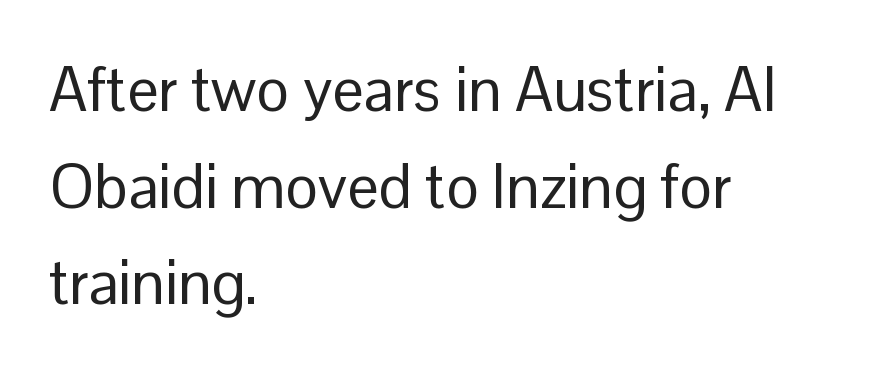
{"serif": "no", "italic": "no", "bold": "no", "weight": "regular", "width": "normal", "stroke_contrast": "low", "x_height": "medium", "monospaced": "no", "underline": "no", "align": "left", "line_spacing": "normal", "line_spacing_ratio": 1.56, "letter_spacing": "normal", "letter_spacing_em": 0.0, "glyph_px": 62}
